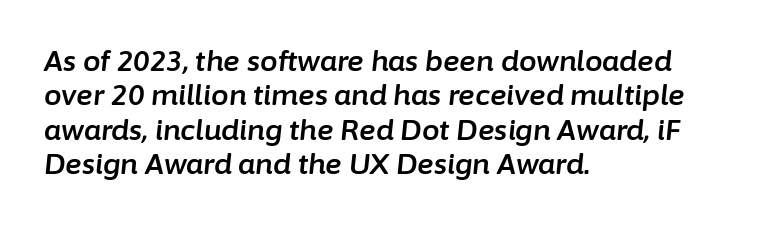
Q: Is the text italic (slanted)? A: Yes, it leans right by about 6 degrees.
Q: Is the text underlined? A: No.
Q: How is the paragraph aligned? A: Left-aligned.
Q: Is the spacing between letters normal or unusually wide? A: Normal.
Q: Width (condensed, normal, or wide)? A: Normal.
Q: Stroke contrast? A: Low.
Q: x-height? A: Medium.
Q: Monospaced? A: No.
